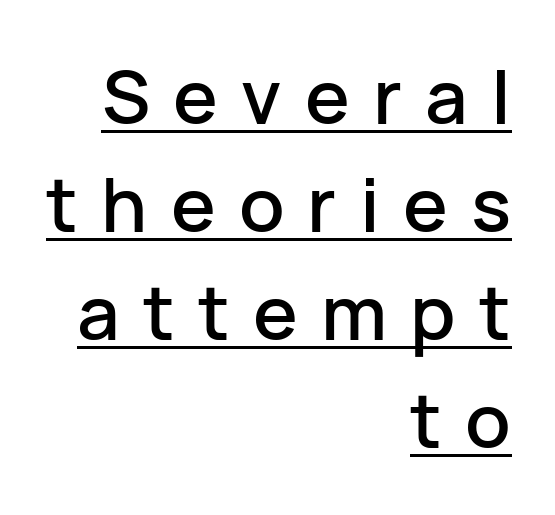
The image shows 75 px sans-serif type, upright; set right-aligned, normal line spacing (1.44x), unusually wide letter spacing (+0.31 em), underlined; low stroke contrast and a medium x-height.
